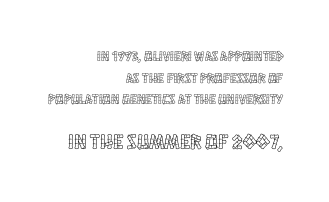
{"italic": "no", "underline": "no", "align": "right", "line_spacing": "normal", "line_spacing_ratio": 1.54, "letter_spacing": "normal", "letter_spacing_em": 0.0, "larger_block": "second", "size_ratio": 1.5, "glyph_px": 21}
